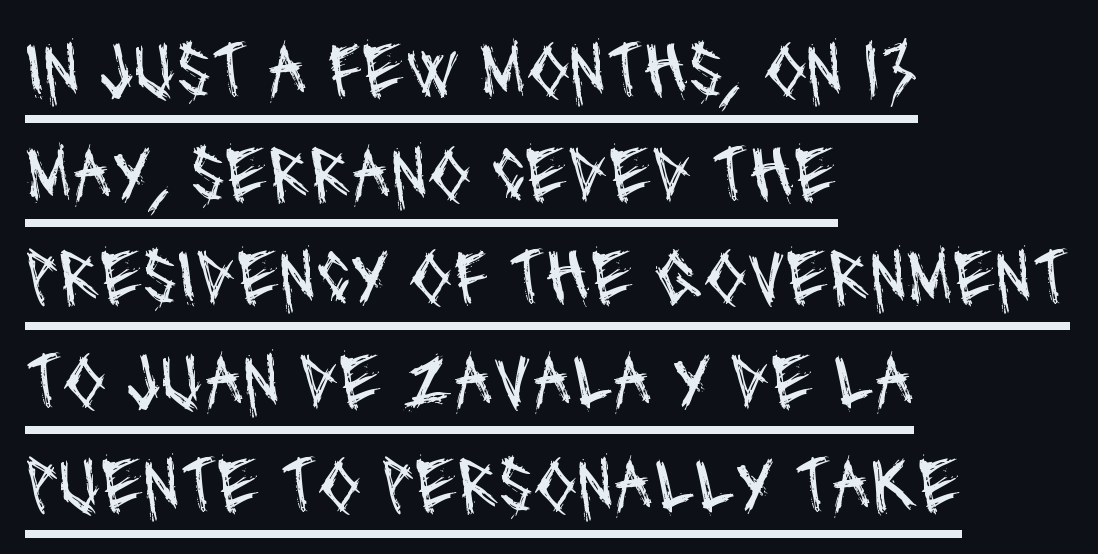
Q: Is the text bold? A: No.
Q: Is the typeface a serif or a sans-serif typeface? A: Sans-serif.
Q: Is the text underlined? A: Yes.
Q: How is the paragraph aligned? A: Left-aligned.
Q: Is the spacing between letters normal or unusually wide? A: Normal.
Q: Is the spacing between lines tight, normal or loose? A: Normal.
Q: Width (condensed, normal, or wide)? A: Condensed.
Q: Stroke contrast? A: Medium.
Q: x-height? A: Large.
Q: Monospaced? A: No.
